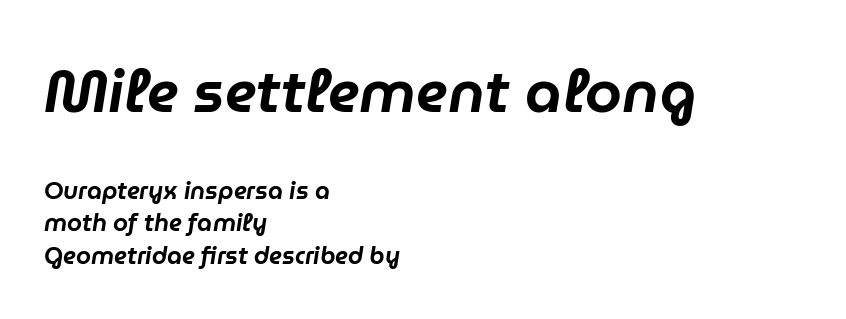
Q: Is the text italic (slanted)? A: Yes, it leans right by about 9 degrees.
Q: Is the text underlined? A: No.
Q: How is the paragraph aligned? A: Left-aligned.
Q: Is the spacing between letters normal or unusually wide? A: Normal.
Q: Is the spacing between lines tight, normal or loose? A: Normal.
Q: Which block of text is set in a larger size, the first (top) or the second (bottom)? A: The first (top) one.
Q: Width (condensed, normal, or wide)? A: Normal.
Q: Stroke contrast? A: Low.
Q: x-height? A: Medium.
Q: Monospaced? A: No.
